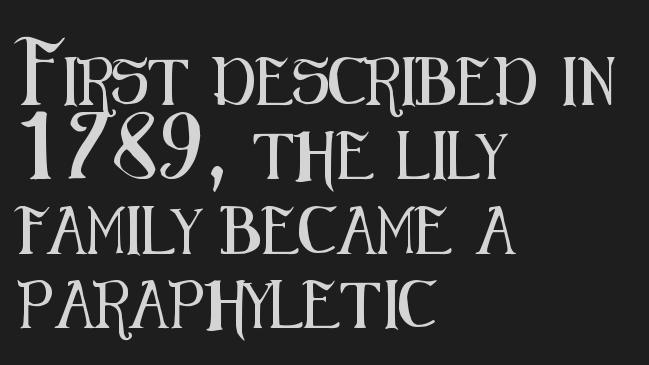
The image shows 47 px condensed type, upright; set left-aligned, normal line spacing (1.58x), normal letter spacing, not underlined; medium stroke contrast and a medium x-height.
